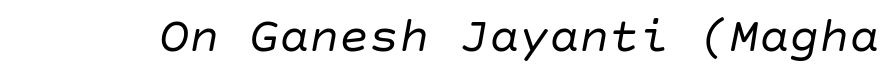
Italic: yes, the glyphs are oblique. A typesetter would call this zero additional tracking. No extra ink here — the face is not bold. Honestly, there is no underline to notice here at all.
